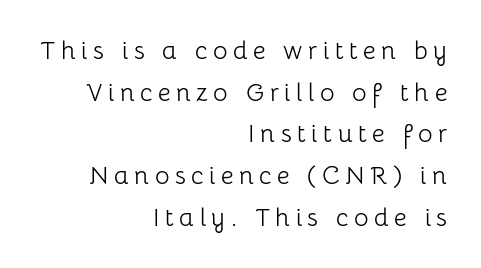
The image shows 25 px text type, upright; set right-aligned, normal line spacing (1.67x), unusually wide letter spacing (+0.22 em), not underlined.
